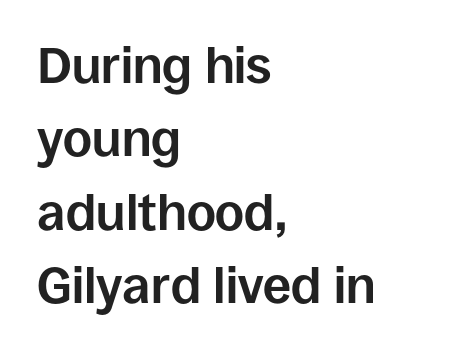
The image shows 50 px bold sans-serif type, upright; set left-aligned, normal line spacing (1.47x), normal letter spacing, not underlined; low stroke contrast and a large x-height.
